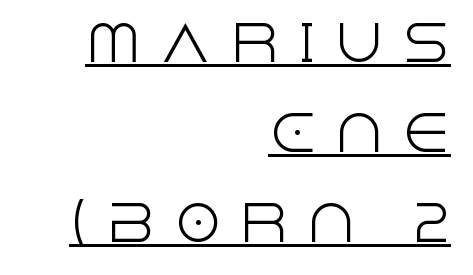
To sum up the face: it is a sans, with no serifs. Notice how the passage keeps a crisp vertical edge on the right only. Here the designer chose a conventional face with non-uniform glyph widths. Underlined type. Stroke thickness stays within the range of a standard reading face or lighter.
